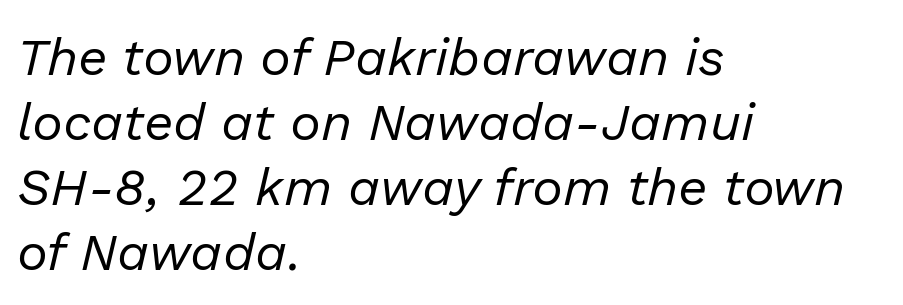
Typeset ragged right — the left edge is the straight one. The characters are drawn with everyday or finer stroke widths. Compared with typical body copy, the letter spacing here is the same. Rendered with sloped, italic letterforms. Do the characters align in a grid? No, the font is proportional.
